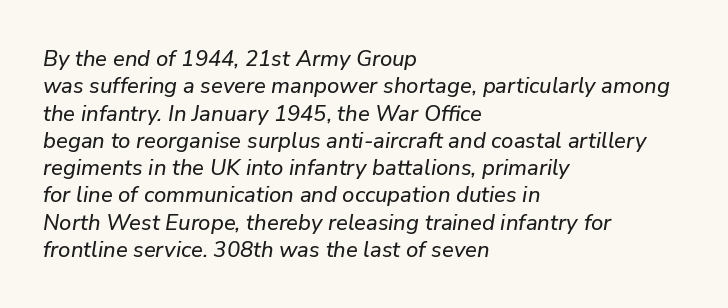
{"italic": "yes", "lean": "right", "slant_degrees": 9, "underline": "no", "align": "left", "line_spacing_ratio": 1.24, "letter_spacing": "normal", "letter_spacing_em": 0.0, "glyph_px": 22}
